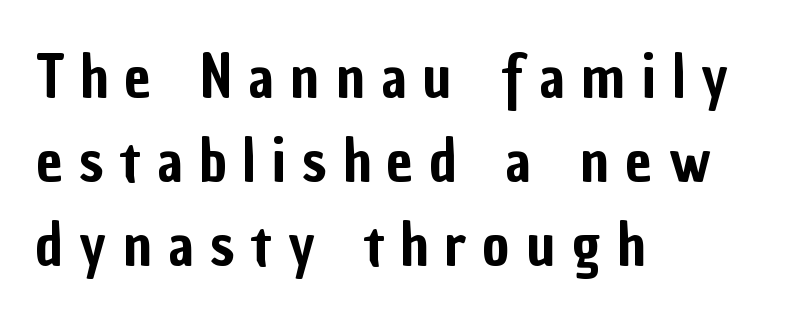
To sum up the face: it is a sans, with no serifs. The words here are not underlined. These lines are set flush left with a ragged right edge. Do the characters align in a grid? No, the font is proportional. This sample keeps an unexceptional amount of space between lines.
